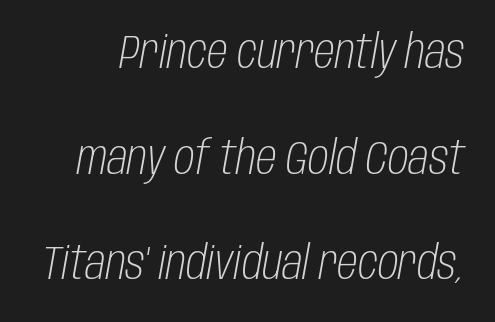
The lines are spread far apart with generous leading. This is not heavy type; no bold has been used. Descenders hang freely into open space. The gaps between neighbouring characters are ordinary and unremarkable.
